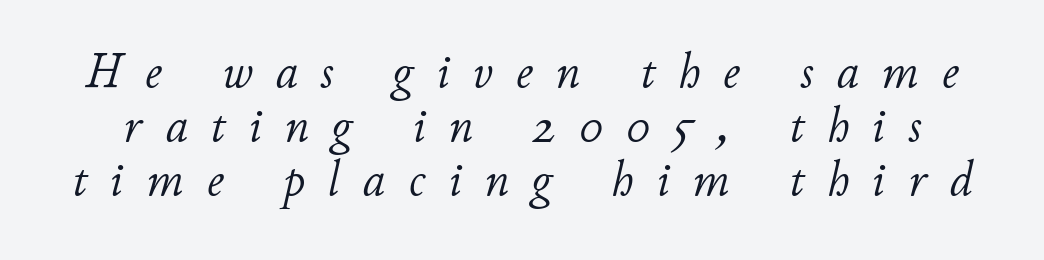
The image shows 50 px light type, italic (leaning right); set tight line spacing (1.08x), unusually wide letter spacing (+0.46 em), not underlined; low stroke contrast and a small x-height.
